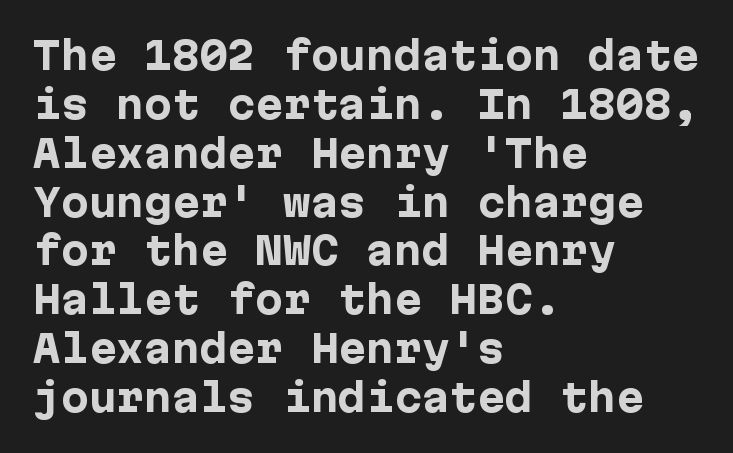
{"serif": "no", "italic": "no", "bold": "yes", "weight": "heavy", "width": "normal", "stroke_contrast": "low", "x_height": "medium", "underline": "no", "align": "left", "line_spacing": "normal", "line_spacing_ratio": 1.32, "letter_spacing": "normal", "letter_spacing_em": 0.0, "glyph_px": 37}
